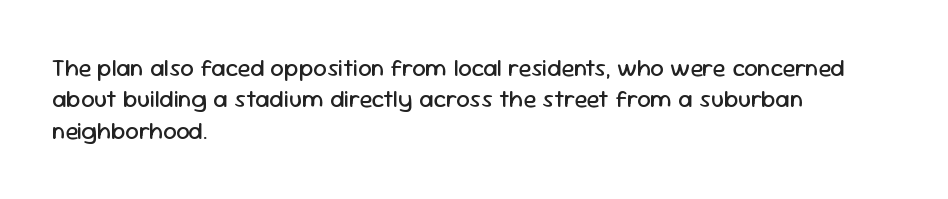
What stands out about the letter spacing? Nothing — it is the standard amount. Unmarked baselines from the first word to the last. The rendering anchors every line to the left-hand side. Regarding leading, the lines here are spaced in the standard way. Compared with a typical body face, this is equally light or lighter still. In terms of posture, this sample is upright.
